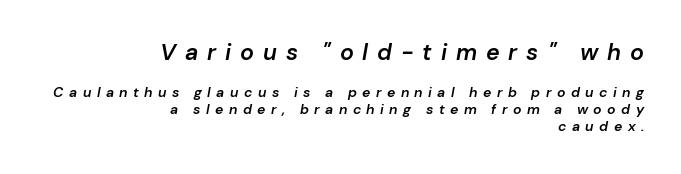
The tracking jumps out immediately: characters are airy and widely separated. This is moderately heavy type, rendered in semibold. Character size in the leading block exceeds that of the trailing block. The lines are quadded right. Check the space under the baseline: it is left empty. The passage shown leans; its letterforms are oblique.
